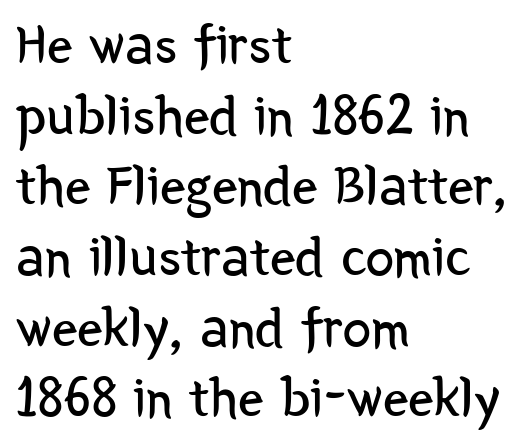
Designer's note — italics off, roman on. No feet cap the strokes, marking this as sans-serif type. A typesetter would call this zero additional tracking. Letters have the restrained weight of plain body copy at most. Each row of text sits above clean, open space. Each letter keeps its own natural width here, so spacing adapts to shape.
